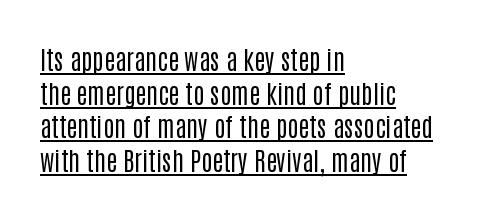
Unbolded letterforms with no extra heft. Inter-character spacing is left at the font's built-in metrics. Notice how the stems are strictly vertical — no italics here. Students, observe the line beneath the letters — that is underlining. Interline gaps are of average width in this sample. The paragraph has a hard left edge and a soft right edge.
